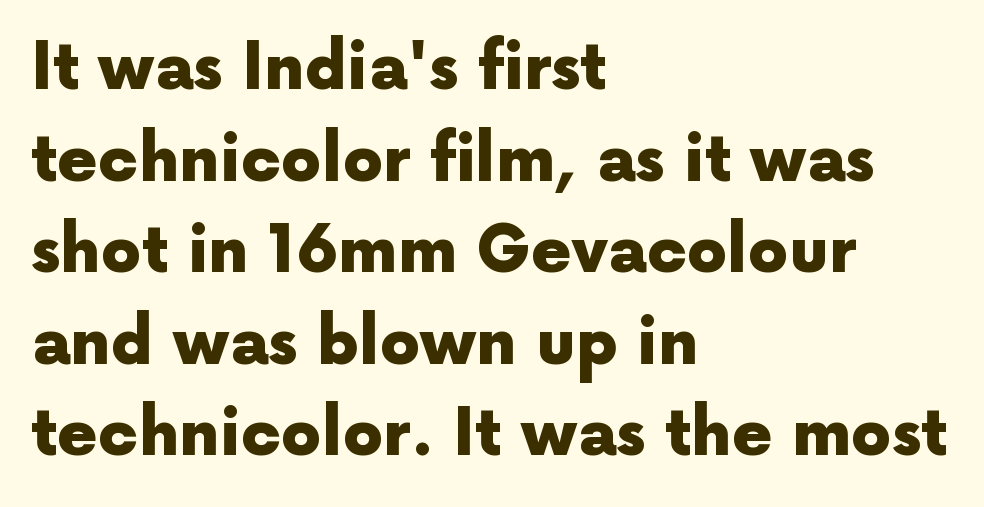
The passage shown is emphatically bold. Normally led — the rows are evenly, conventionally spaced. Posture: straight, roman, zero tilt. Descender tails drop into unmarked territory. A typesetter would call this zero additional tracking. Is the block centered? No — it sits flush against the left margin.
